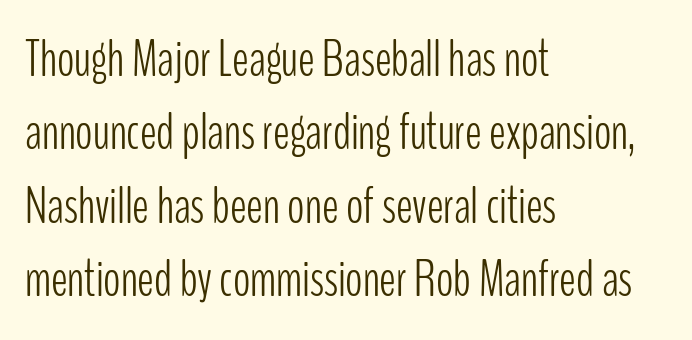
The image shows 51 px light, condensed sans-serif type, upright; set left-aligned, normal line spacing (1.44x), normal letter spacing, not underlined; low stroke contrast and a medium x-height.
